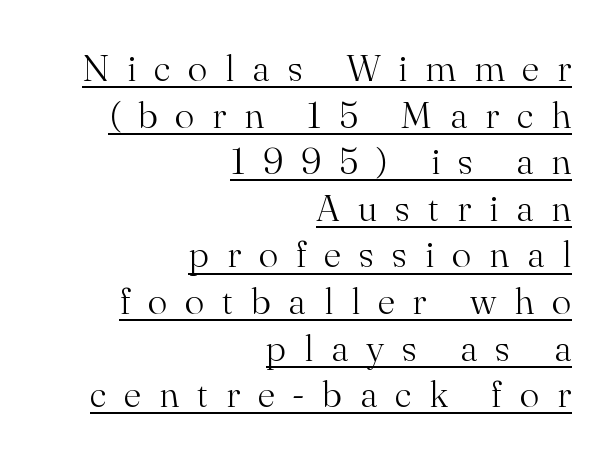
Q: Is the text bold? A: No.
Q: Is the text italic (slanted)? A: No, it is upright.
Q: Is the typeface a serif or a sans-serif typeface? A: Serif.
Q: Is the text underlined? A: Yes.
Q: How is the paragraph aligned? A: Right-aligned.
Q: Is the spacing between letters normal or unusually wide? A: Unusually wide.
Q: Is the spacing between lines tight, normal or loose? A: Normal.
Q: Width (condensed, normal, or wide)? A: Normal.
Q: Stroke contrast? A: Medium.
Q: x-height? A: Small.
Q: Monospaced? A: No.
